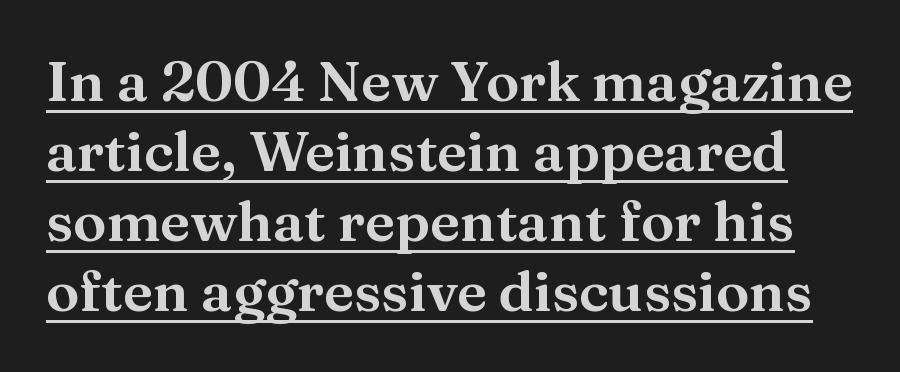
Is this a fixed-width face? No — the glyphs have proportional, varying widths. A typesetter would label this face a serif. Evenly set lines give the paragraph a standard silhouette. Rendered with straight, roman letterforms. A baseline rule has been typeset under these characters.
